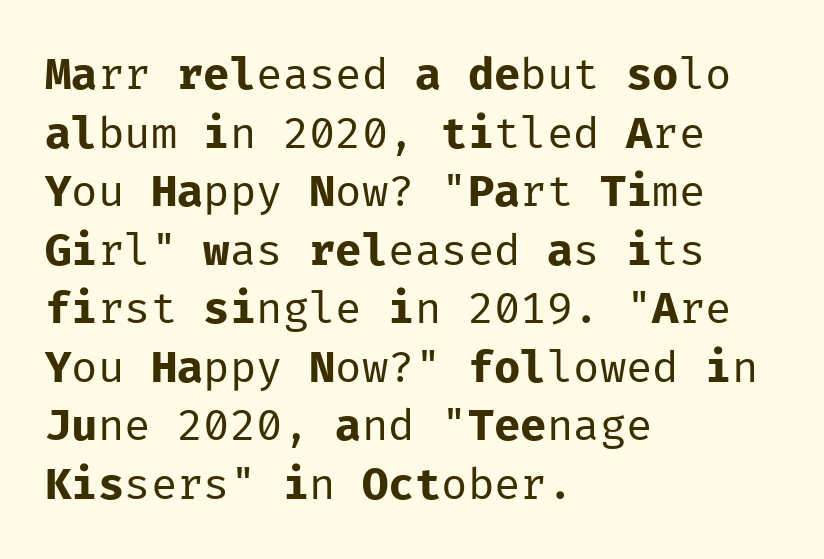
Posture: upright roman. Fixed-width glyphs throughout — classic coding-font behaviour. Letters rest on an invisible, unmarked baseline. The face used here is rendered with its standard letterfit.
